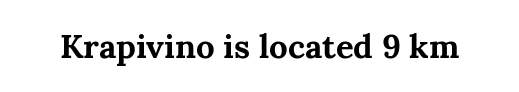
The image shows 33 px bold serif type, upright; set normal letter spacing, not underlined; medium stroke contrast and a medium x-height.
